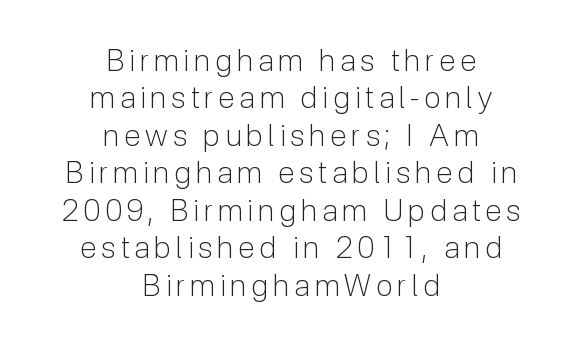
A bare baseline throughout the passage. Horizontal alignment here is central, giving a formal, balanced look. Quick note: interline space is typical. Think of a printed novel: that variable character pitch is what you see here.
